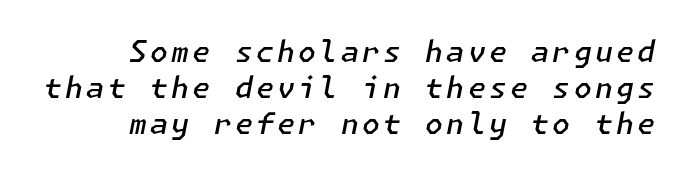
A fair bit of extra ink — the face is semibold, not bold. The passage shown leans; its letterforms are oblique. Words float on clear page, feet unadorned. Regular leading.
